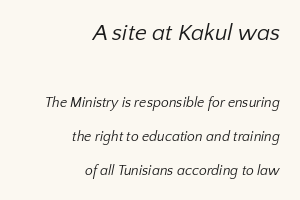
Q: Is the text bold? A: No.
Q: Is the text underlined? A: No.
Q: How is the paragraph aligned? A: Right-aligned.
Q: Is the spacing between letters normal or unusually wide? A: Normal.
Q: Is the spacing between lines tight, normal or loose? A: Loose.
Q: Which block of text is set in a larger size, the first (top) or the second (bottom)? A: The first (top) one.
